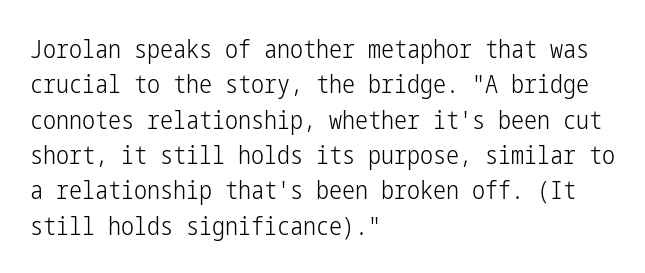
Vertically, the passage feels balanced, rows spaced as you'd expect. No italicization has been applied; the sample stays upright. A bare baseline throughout the passage. Think standard paragraph weight, or any step lighter than that.
